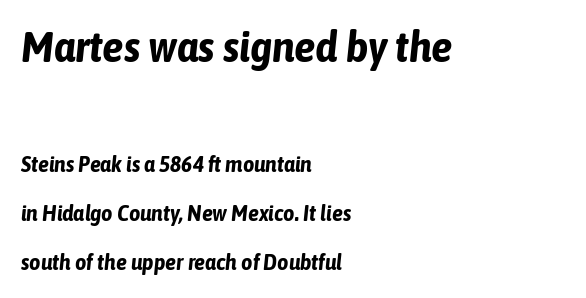
{"italic": "yes", "lean": "right", "slant_degrees": 6, "bold": "yes", "weight": "bold", "width": "condensed", "stroke_contrast": "low", "x_height": "medium", "monospaced": "no", "underline": "no", "align": "left", "line_spacing": "loose", "line_spacing_ratio": 2.23, "letter_spacing": "normal", "letter_spacing_em": 0.0, "larger_block": "first", "size_ratio": 1.95, "glyph_px": 43}
